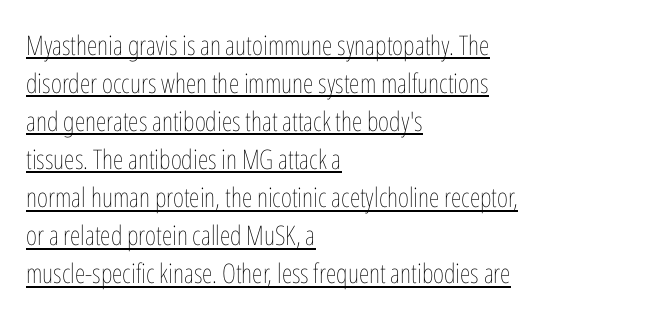
{"italic": "no", "bold": "no", "underline": "yes", "align": "left", "line_spacing": "normal", "line_spacing_ratio": 1.41, "letter_spacing": "normal", "letter_spacing_em": 0.0, "glyph_px": 27}
